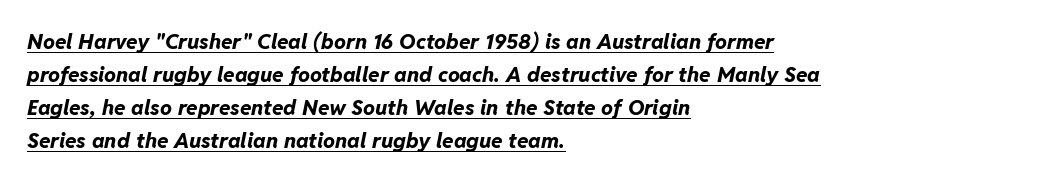
{"italic": "yes", "lean": "right", "slant_degrees": 11, "bold": "yes", "underline": "yes", "align": "left", "line_spacing": "normal", "line_spacing_ratio": 1.57, "letter_spacing": "normal", "letter_spacing_em": 0.0, "glyph_px": 21}
